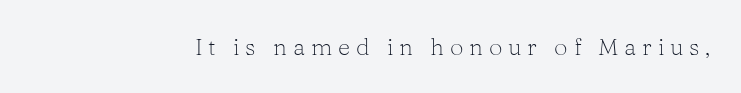
Q: Is the text bold? A: No.
Q: Is the text italic (slanted)? A: No, it is upright.
Q: Is the text underlined? A: No.
Q: Is the spacing between letters normal or unusually wide? A: Unusually wide.
